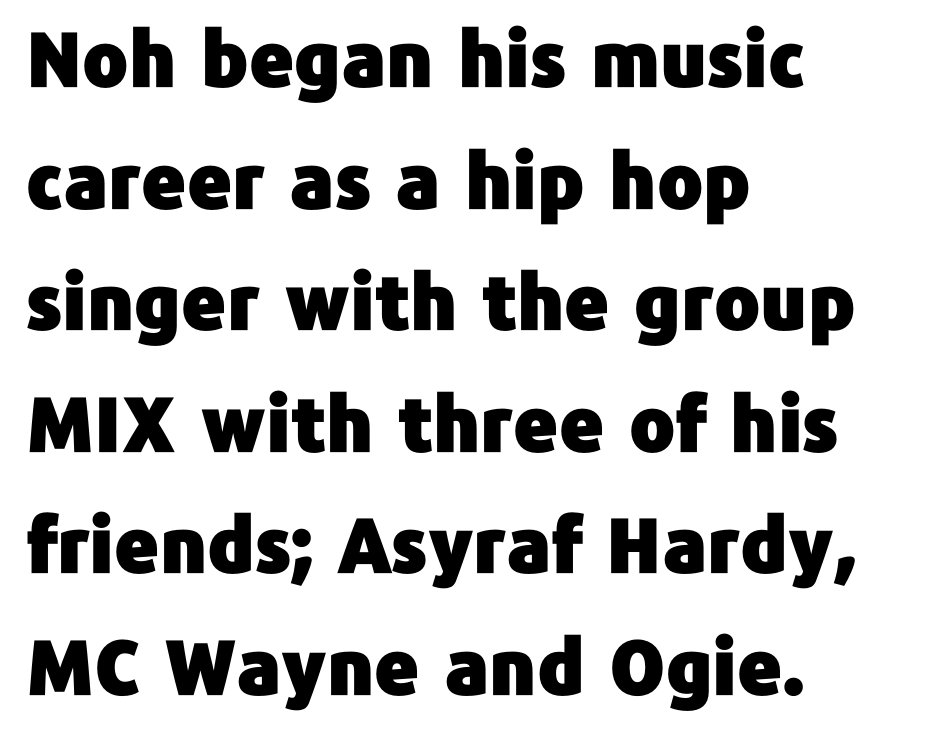
The image shows 76 px sans-serif type, upright; set left-aligned, normal line spacing (1.6x), normal letter spacing, not underlined; low stroke contrast and a medium x-height.
